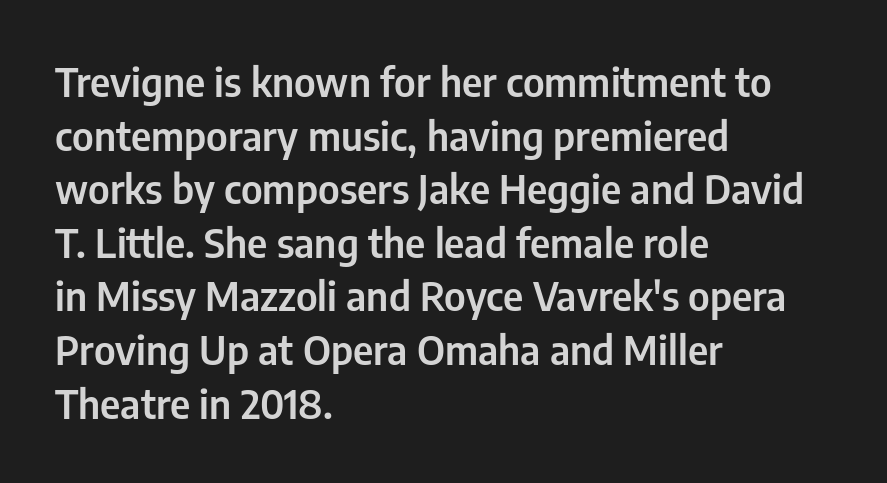
{"serif": "no", "italic": "no", "width": "condensed", "stroke_contrast": "low", "x_height": "medium", "monospaced": "no", "underline": "no", "align": "left", "line_spacing": "normal", "line_spacing_ratio": 1.34, "letter_spacing": "normal", "letter_spacing_em": 0.0, "glyph_px": 40}
